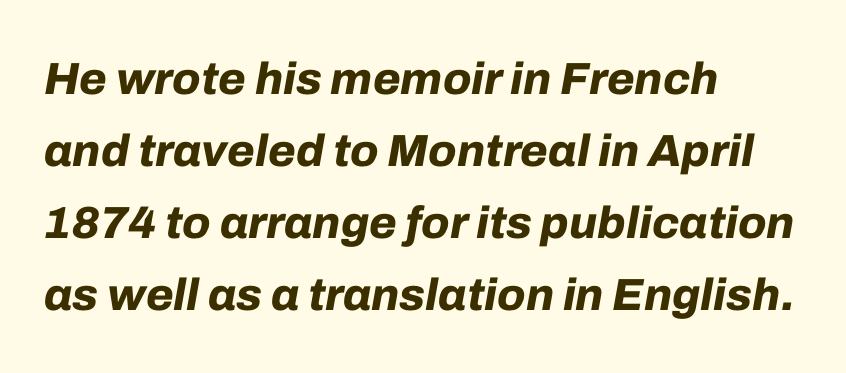
Q: Is the text bold? A: Yes.
Q: Is the text italic (slanted)? A: Yes, it leans right by about 10 degrees.
Q: Is the text underlined? A: No.
Q: How is the paragraph aligned? A: Left-aligned.
Q: Is the spacing between letters normal or unusually wide? A: Normal.
Q: Is the spacing between lines tight, normal or loose? A: Normal.
Q: Width (condensed, normal, or wide)? A: Normal.
Q: Stroke contrast? A: Low.
Q: x-height? A: Medium.
Q: Monospaced? A: No.
